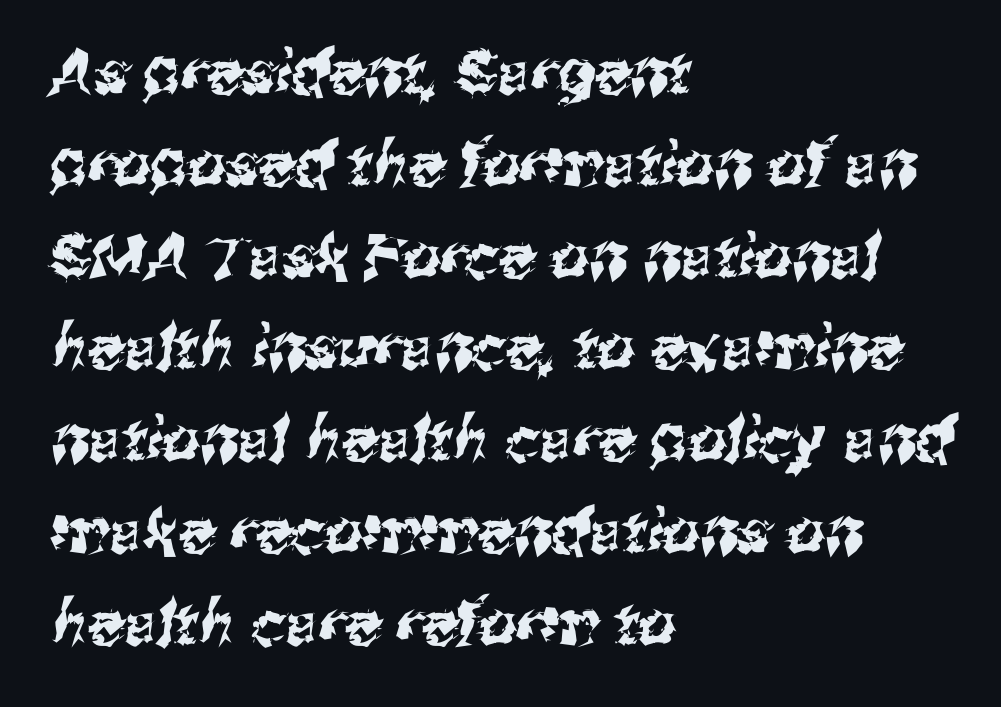
The image shows 60 px sans-serif type; set left-aligned, normal line spacing (1.53x), normal letter spacing, not underlined; medium stroke contrast and a medium x-height.
